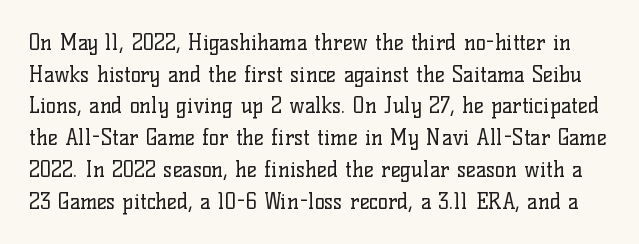
{"italic": "no", "bold": "no", "underline": "no", "line_spacing": "normal", "line_spacing_ratio": 1.51, "letter_spacing": "normal", "letter_spacing_em": 0.0, "glyph_px": 21}
